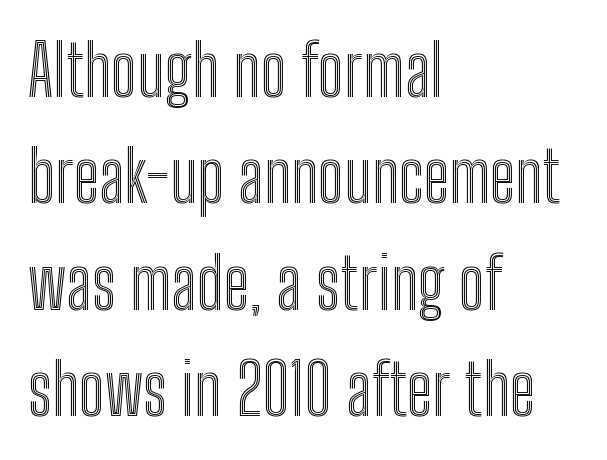
{"italic": "no", "width": "condensed", "x_height": "medium", "monospaced": "no", "underline": "no", "align": "left", "line_spacing": "normal", "line_spacing_ratio": 1.52, "letter_spacing": "normal", "letter_spacing_em": 0.0, "glyph_px": 70}
